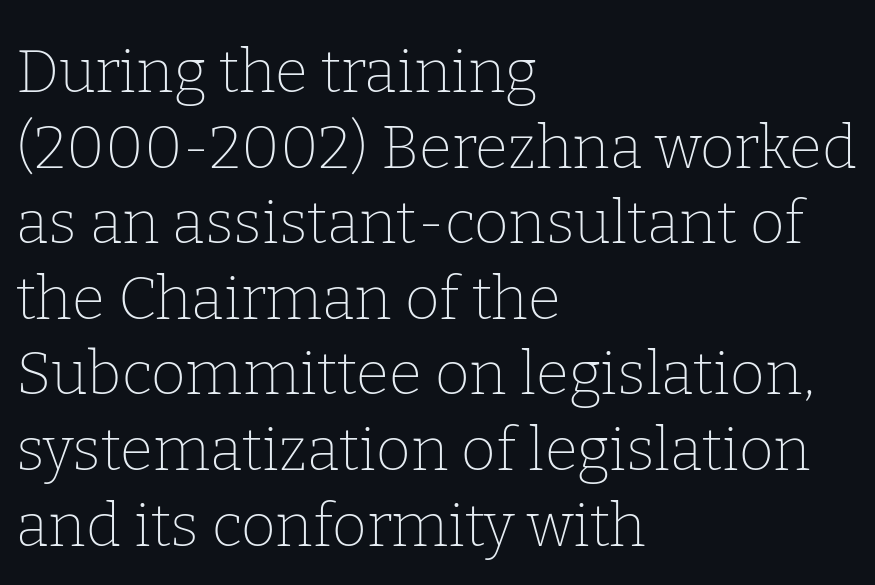
The image shows 60 px thin serif type, upright; set left-aligned, normal line spacing (1.26x), normal letter spacing, not underlined; low stroke contrast and a medium x-height.
